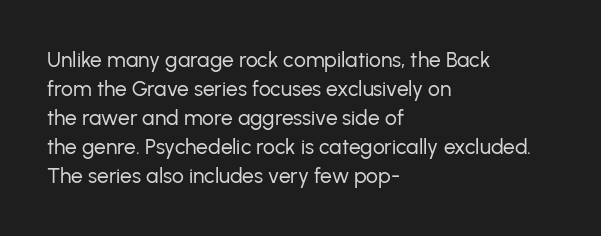
{"italic": "no", "bold": "no", "underline": "no", "align": "left", "line_spacing": "normal", "line_spacing_ratio": 1.38, "letter_spacing": "normal", "letter_spacing_em": 0.0, "glyph_px": 21}
